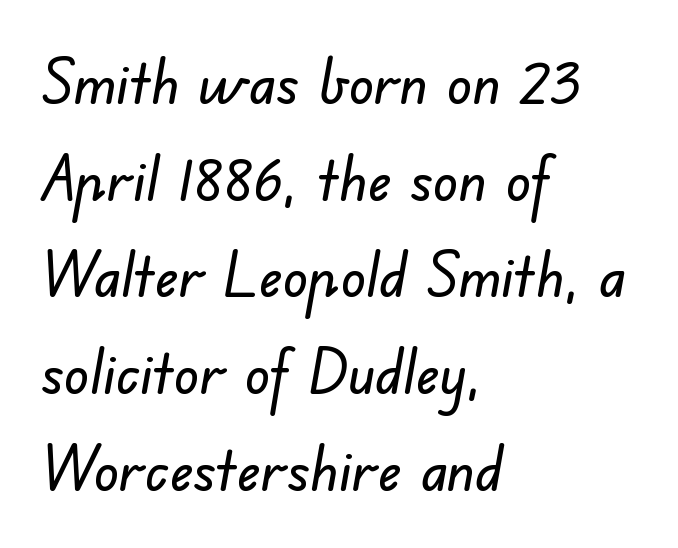
The line-height multiplier appears to be the usual default. Tracking value appears to be zero — textbook default spacing. A bare baseline throughout the passage. Left-aligned paragraph, ragged on the right.
